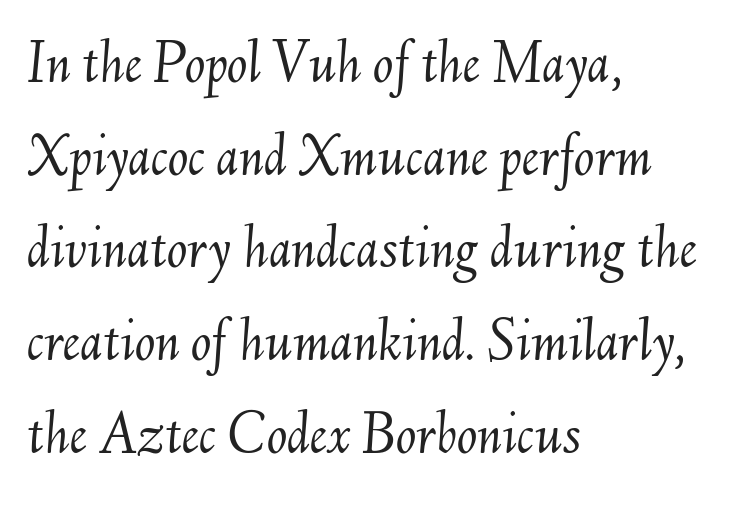
Q: Is the text bold? A: No.
Q: Is the text italic (slanted)? A: Yes, it leans right by about 6 degrees.
Q: Is the text underlined? A: No.
Q: How is the paragraph aligned? A: Left-aligned.
Q: Is the spacing between letters normal or unusually wide? A: Normal.
Q: Is the spacing between lines tight, normal or loose? A: Normal.
Q: Width (condensed, normal, or wide)? A: Normal.
Q: Stroke contrast? A: Medium.
Q: x-height? A: Small.
Q: Monospaced? A: No.
